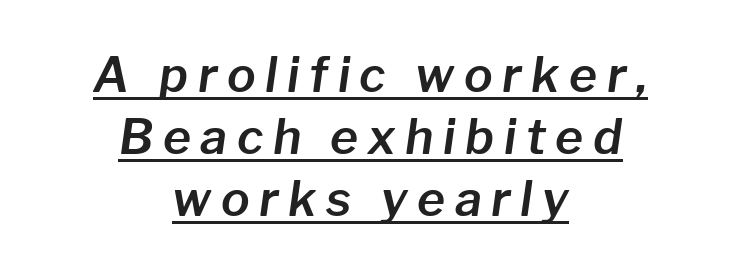
Q: Is the text italic (slanted)? A: Yes, it leans right by about 8 degrees.
Q: Is the text underlined? A: Yes.
Q: How is the paragraph aligned? A: Centered.
Q: Is the spacing between letters normal or unusually wide? A: Unusually wide.
Q: Is the spacing between lines tight, normal or loose? A: Normal.
Q: Width (condensed, normal, or wide)? A: Normal.
Q: Stroke contrast? A: Low.
Q: x-height? A: Medium.
Q: Monospaced? A: No.
